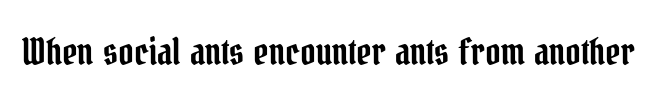
The zone under the glyphs is completely vacant. Each letter keeps its own natural width here, so spacing adapts to shape. Inter-character spacing is left at the font's built-in metrics. Letterform terminals end in serifs throughout the passage. This is roman type, the default non-slanted kind.
